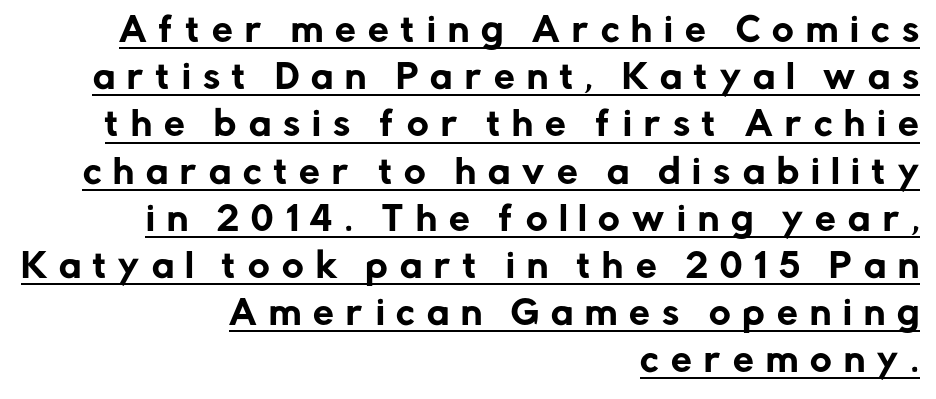
Q: Is the text italic (slanted)? A: No, it is upright.
Q: Is the typeface a serif or a sans-serif typeface? A: Sans-serif.
Q: Is the text underlined? A: Yes.
Q: How is the paragraph aligned? A: Right-aligned.
Q: Is the spacing between letters normal or unusually wide? A: Unusually wide.
Q: Is the spacing between lines tight, normal or loose? A: Normal.
Q: Width (condensed, normal, or wide)? A: Normal.
Q: Stroke contrast? A: Low.
Q: x-height? A: Medium.
Q: Monospaced? A: No.
